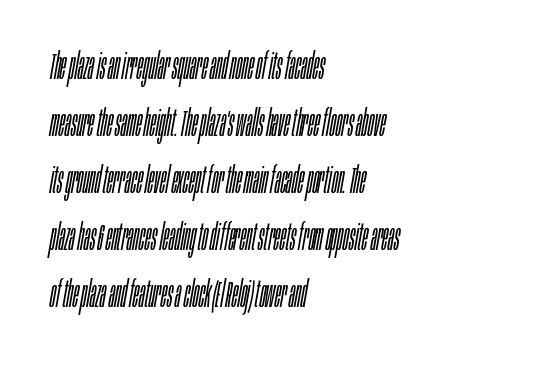
{"italic": "yes", "lean": "right", "slant_degrees": 10, "bold": "no", "weight": "light", "width": "condensed", "stroke_contrast": "low", "x_height": "large", "monospaced": "no", "underline": "no", "align": "left", "line_spacing": "normal", "line_spacing_ratio": 1.58, "letter_spacing": "normal", "letter_spacing_em": 0.0, "glyph_px": 36}
